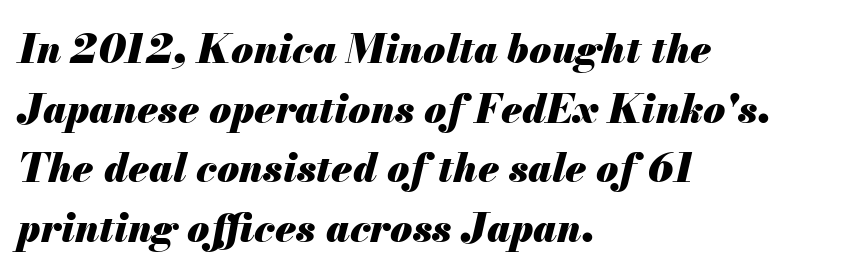
Q: Is the text bold? A: Yes.
Q: Is the text italic (slanted)? A: Yes, it leans right by about 13 degrees.
Q: Is the text underlined? A: No.
Q: How is the paragraph aligned? A: Left-aligned.
Q: Is the spacing between letters normal or unusually wide? A: Normal.
Q: Is the spacing between lines tight, normal or loose? A: Normal.
Q: Width (condensed, normal, or wide)? A: Normal.
Q: Stroke contrast? A: Medium.
Q: x-height? A: Small.
Q: Monospaced? A: No.
